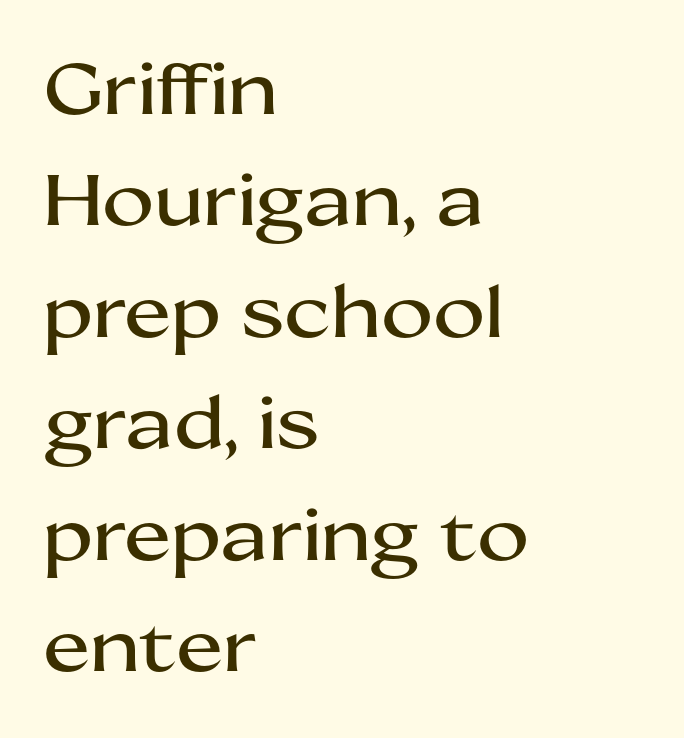
Character widths vary here, with narrow letters taking less room than wide ones. Short and long lines alike share a common starting point at left. Tall strokes in this sample are plumb rather than angled.
